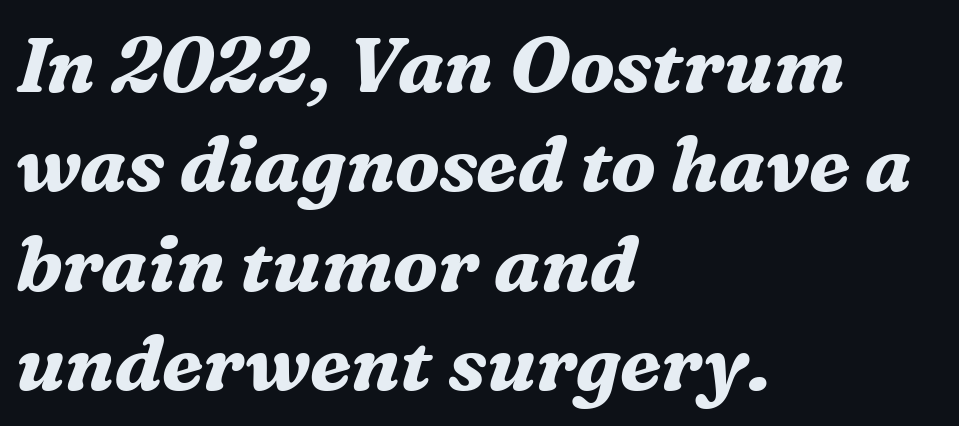
Note: serifs present on the glyphs. What's the leading like? Ordinary, nothing unusual. Plenty of ink on the page — the face is bold. The typography opts for an oblique posture over an upright one.
